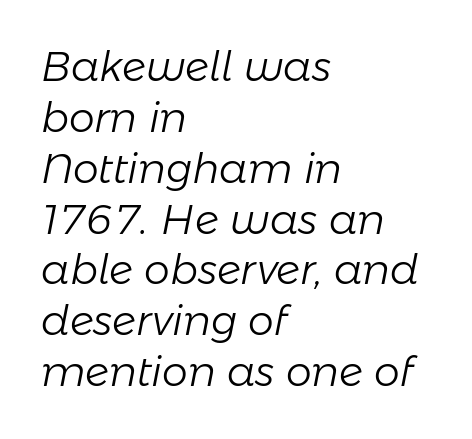
Q: Is the text bold? A: No.
Q: Is the text italic (slanted)? A: Yes, it leans right by about 11 degrees.
Q: Is the text underlined? A: No.
Q: How is the paragraph aligned? A: Left-aligned.
Q: Is the spacing between letters normal or unusually wide? A: Normal.
Q: Width (condensed, normal, or wide)? A: Normal.
Q: Stroke contrast? A: Low.
Q: x-height? A: Medium.
Q: Monospaced? A: No.
